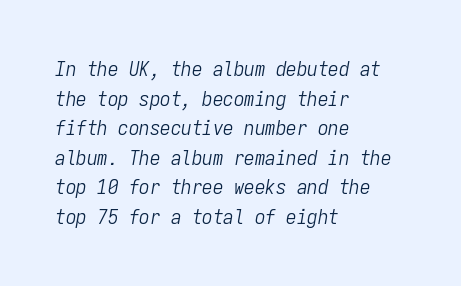
{"italic": "yes", "lean": "right", "slant_degrees": 9, "bold": "no", "underline": "no", "align": "left", "line_spacing": "normal", "line_spacing_ratio": 1.41, "letter_spacing": "normal", "letter_spacing_em": 0.0, "glyph_px": 21}
